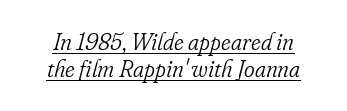
The image shows 23 px text type, italic (leaning right); set line spacing 1.18x, normal letter spacing, underlined.
